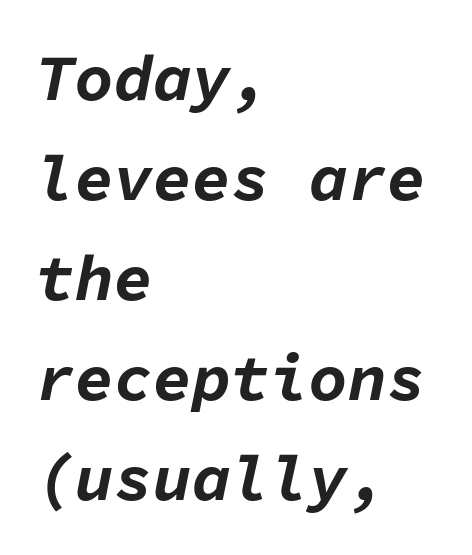
Yep, that's italic — everything's leaning. Every character here occupies the same horizontal width, giving the sample a typewriter-like rhythm. Rows of type keep a routine distance in the vertical direction. Inter-character spacing is left at the font's built-in metrics.
